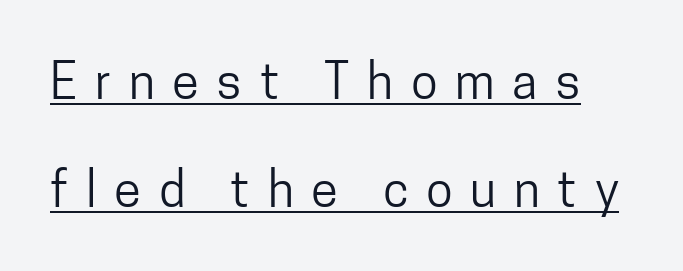
The image shows 49 px regular-weight, condensed sans-serif type, upright; set loose line spacing (2.21x), unusually wide letter spacing (+0.36 em), underlined; low stroke contrast and a medium x-height.
